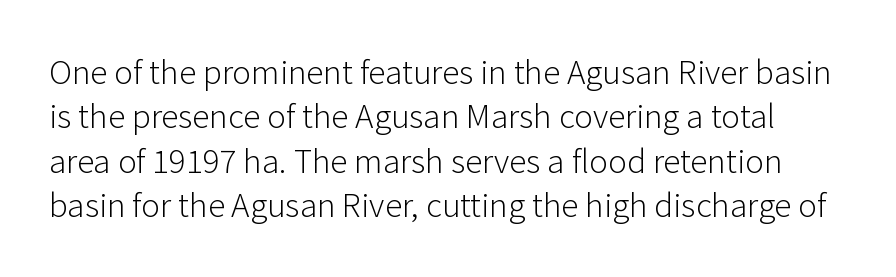
{"serif": "no", "italic": "no", "bold": "no", "weight": "light", "width": "normal", "stroke_contrast": "low", "x_height": "medium", "monospaced": "no", "underline": "no", "line_spacing": "normal", "line_spacing_ratio": 1.27, "letter_spacing": "normal", "letter_spacing_em": 0.0, "glyph_px": 35}
